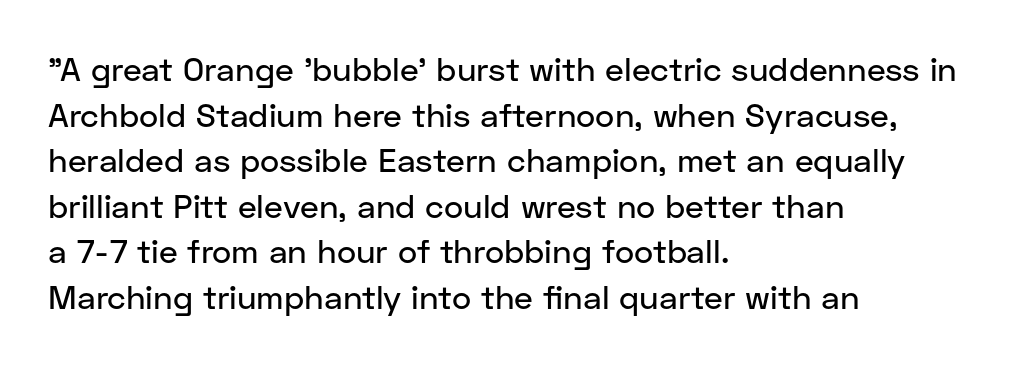
Q: Is the text italic (slanted)? A: No, it is upright.
Q: Is the typeface a serif or a sans-serif typeface? A: Sans-serif.
Q: Is the text underlined? A: No.
Q: How is the paragraph aligned? A: Left-aligned.
Q: Is the spacing between letters normal or unusually wide? A: Normal.
Q: Is the spacing between lines tight, normal or loose? A: Normal.
Q: Width (condensed, normal, or wide)? A: Normal.
Q: Stroke contrast? A: Low.
Q: x-height? A: Medium.
Q: Monospaced? A: No.
